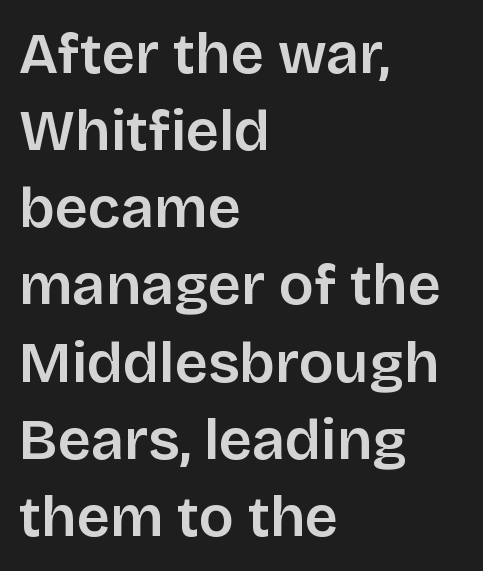
Only glyphs here, with clear space below each row. This is roman type, the default non-slanted kind. Is there much room between lines? A standard amount, neither cramped nor airy. Leftover space on each line is placed entirely after the last word. The letters advance in unequal steps, a hallmark of proportional type.
